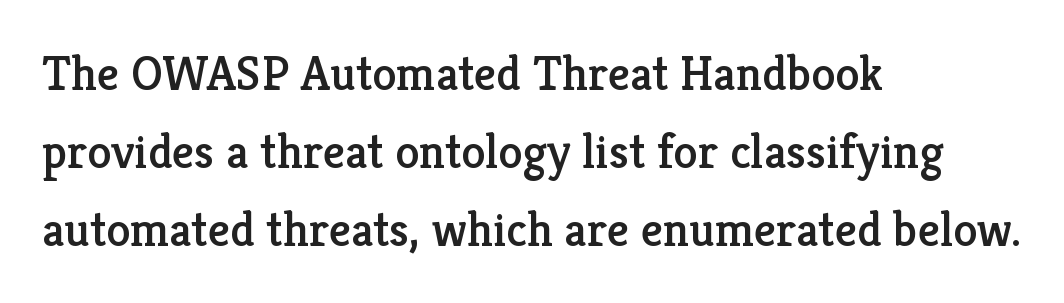
This sample uses a serif face. The rendering uses a moderate line-height, typical for paragraphs. Layout note: lines flush left. A typesetter would call this proportional, since set widths differ per character. No italicization has been applied; the sample stays upright.
